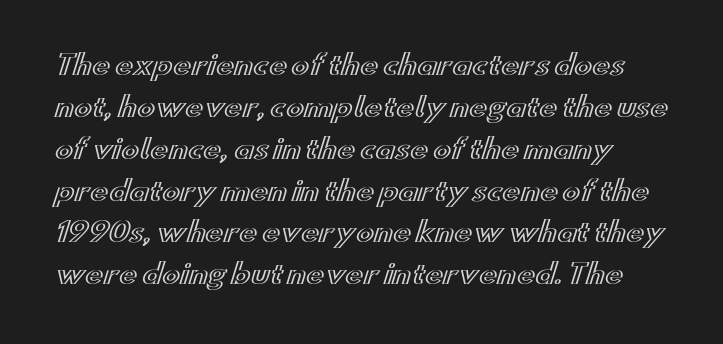
{"underline": "no", "line_spacing": "normal", "line_spacing_ratio": 1.55, "letter_spacing": "normal", "letter_spacing_em": 0.0, "glyph_px": 27}
